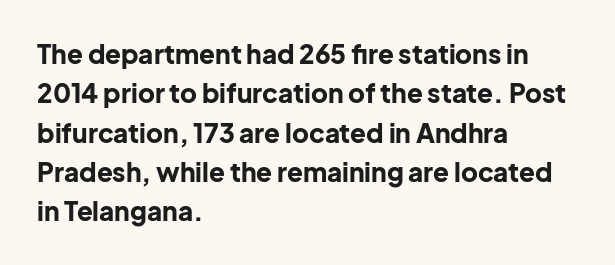
Q: Is the text bold? A: Yes.
Q: Is the text italic (slanted)? A: No, it is upright.
Q: Is the text underlined? A: No.
Q: How is the paragraph aligned? A: Left-aligned.
Q: Is the spacing between letters normal or unusually wide? A: Normal.
Q: Is the spacing between lines tight, normal or loose? A: Normal.
